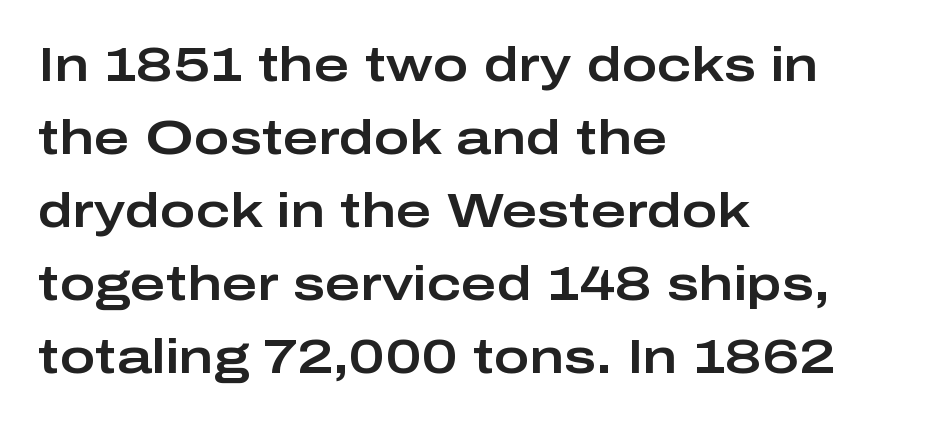
{"serif": "no", "italic": "no", "width": "wide", "stroke_contrast": "low", "x_height": "medium", "monospaced": "no", "underline": "no", "align": "left", "line_spacing": "normal", "line_spacing_ratio": 1.52, "letter_spacing": "normal", "letter_spacing_em": 0.0, "glyph_px": 48}
